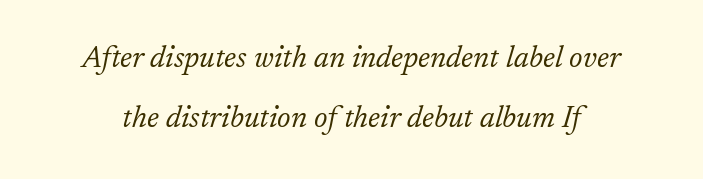
The image shows 30 px light serif type, italic (leaning right); set loose line spacing (1.99x), normal letter spacing, not underlined; low stroke contrast and a medium x-height.
